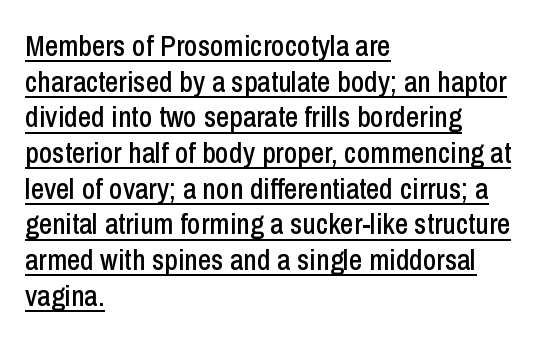
The image shows 29 px condensed sans-serif type, upright; set left-aligned, line spacing 1.23x, normal letter spacing, underlined; low stroke contrast and a medium x-height.
